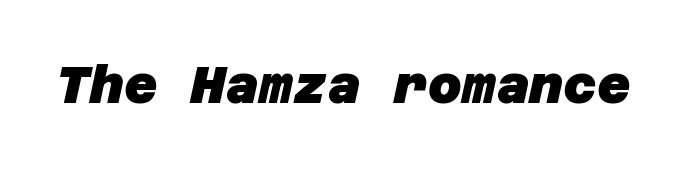
Q: Is the text bold? A: Yes.
Q: Is the typeface a serif or a sans-serif typeface? A: Sans-serif.
Q: Is the text underlined? A: No.
Q: Is the spacing between letters normal or unusually wide? A: Normal.
Q: Width (condensed, normal, or wide)? A: Normal.
Q: Stroke contrast? A: Low.
Q: x-height? A: Large.
